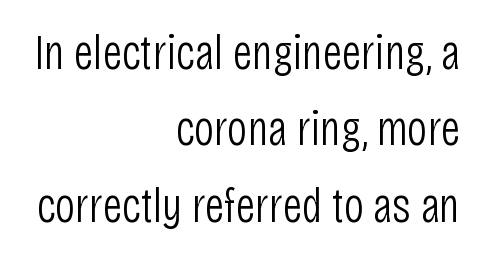
Q: Is the text bold? A: No.
Q: Is the text italic (slanted)? A: No, it is upright.
Q: Is the typeface a serif or a sans-serif typeface? A: Sans-serif.
Q: Is the text underlined? A: No.
Q: How is the paragraph aligned? A: Right-aligned.
Q: Is the spacing between letters normal or unusually wide? A: Normal.
Q: Is the spacing between lines tight, normal or loose? A: Normal.
Q: Width (condensed, normal, or wide)? A: Condensed.
Q: Stroke contrast? A: Low.
Q: x-height? A: Large.
Q: Monospaced? A: No.
